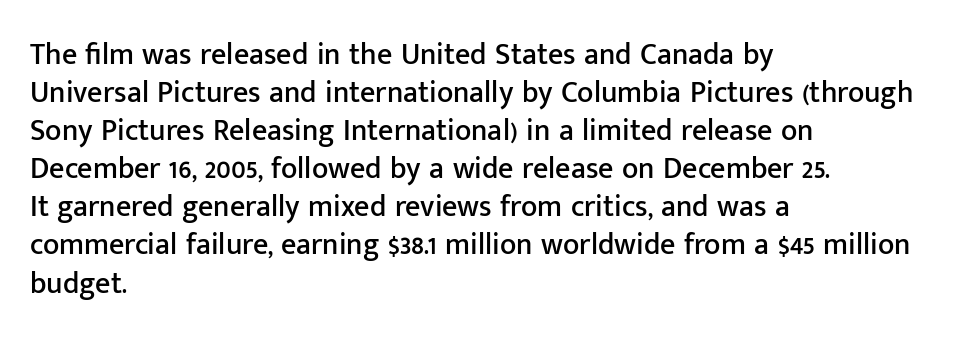
Q: Is the text italic (slanted)? A: No, it is upright.
Q: Is the typeface a serif or a sans-serif typeface? A: Sans-serif.
Q: Is the text underlined? A: No.
Q: How is the paragraph aligned? A: Left-aligned.
Q: Is the spacing between letters normal or unusually wide? A: Normal.
Q: Is the spacing between lines tight, normal or loose? A: Normal.
Q: Width (condensed, normal, or wide)? A: Normal.
Q: Stroke contrast? A: Low.
Q: x-height? A: Medium.
Q: Monospaced? A: No.
